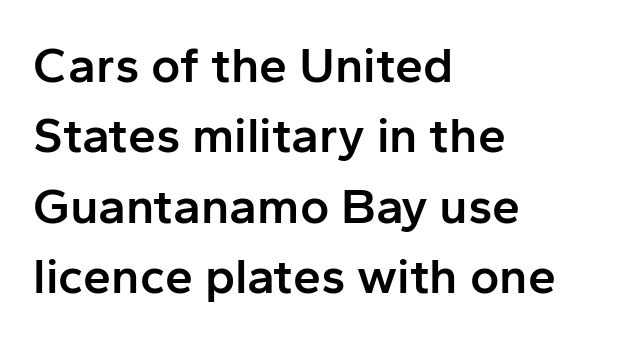
{"serif": "no", "italic": "no", "bold": "semi", "weight": "semibold", "width": "normal", "stroke_contrast": "low", "x_height": "medium", "monospaced": "no", "underline": "no", "align": "left", "line_spacing": "normal", "line_spacing_ratio": 1.41, "letter_spacing": "normal", "letter_spacing_em": 0.0, "glyph_px": 50}
